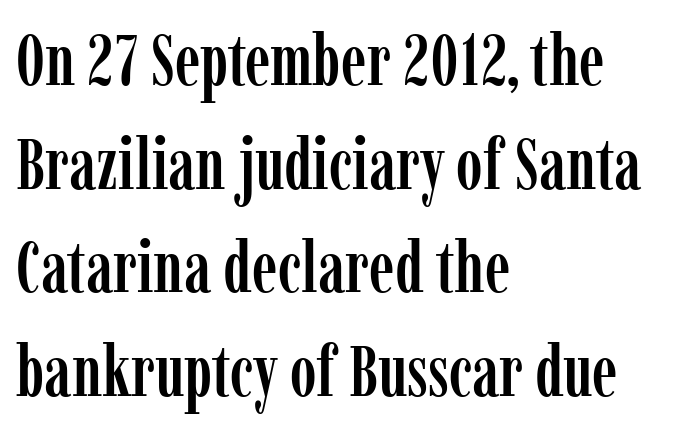
Q: Is the text italic (slanted)? A: No, it is upright.
Q: Is the typeface a serif or a sans-serif typeface? A: Serif.
Q: Is the text underlined? A: No.
Q: How is the paragraph aligned? A: Left-aligned.
Q: Is the spacing between letters normal or unusually wide? A: Normal.
Q: Is the spacing between lines tight, normal or loose? A: Normal.
Q: Width (condensed, normal, or wide)? A: Condensed.
Q: Stroke contrast? A: Low.
Q: x-height? A: Medium.
Q: Monospaced? A: No.
